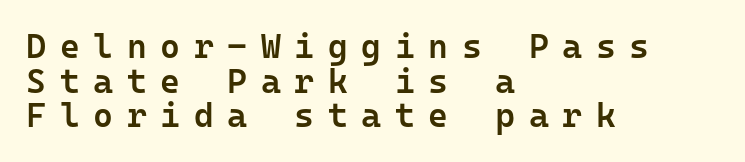
The ragged edge is on the right, which tells us the setting is flush left. Substantial extra tracking has been applied to these lines. Bare-footed words on every line. To sum up the face: it is a sans, with no serifs. Rendered with straight, roman letterforms.
